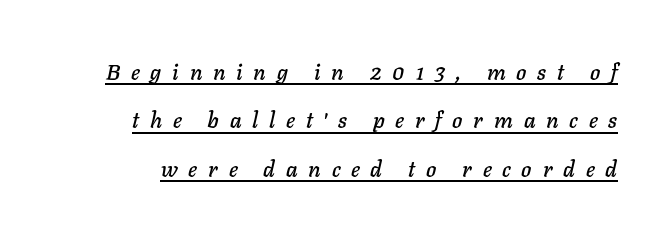
{"italic": "yes", "lean": "right", "slant_degrees": 11, "underline": "yes", "line_spacing": "loose", "line_spacing_ratio": 2.2, "letter_spacing": "wide", "letter_spacing_em": 0.49, "glyph_px": 22}
